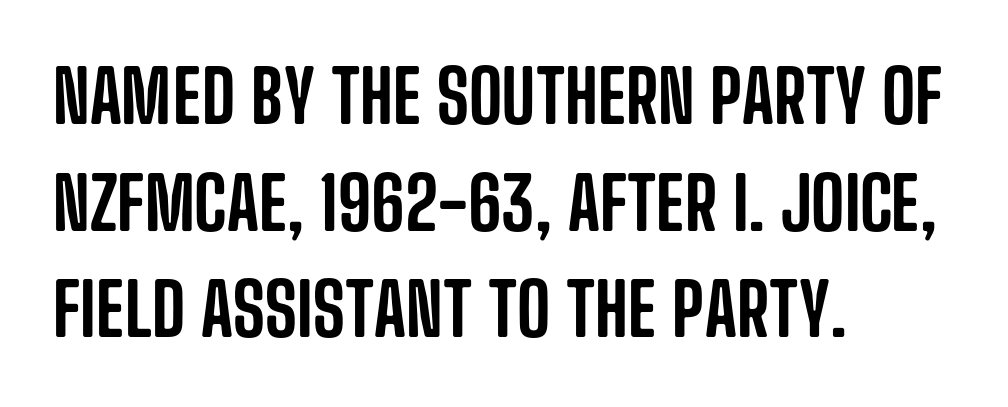
{"serif": "no", "italic": "no", "width": "condensed", "stroke_contrast": "low", "x_height": "large", "monospaced": "no", "underline": "no", "align": "left", "line_spacing": "normal", "line_spacing_ratio": 1.48, "letter_spacing": "normal", "letter_spacing_em": 0.0, "glyph_px": 72}
